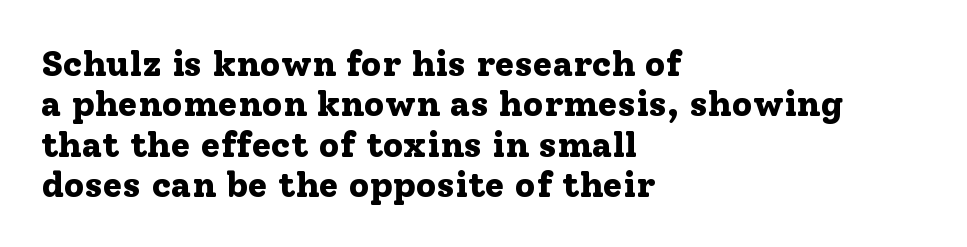
Q: Is the text bold? A: Yes.
Q: Is the text italic (slanted)? A: No, it is upright.
Q: Is the typeface a serif or a sans-serif typeface? A: Serif.
Q: Is the text underlined? A: No.
Q: How is the paragraph aligned? A: Left-aligned.
Q: Is the spacing between letters normal or unusually wide? A: Normal.
Q: Is the spacing between lines tight, normal or loose? A: Tight.
Q: Width (condensed, normal, or wide)? A: Normal.
Q: Stroke contrast? A: Low.
Q: x-height? A: Medium.
Q: Monospaced? A: No.
